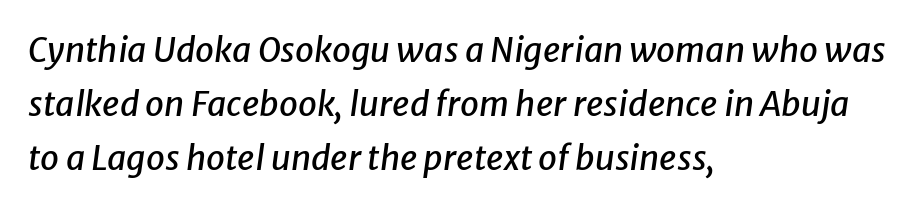
The image shows 34 px text type, italic (leaning right); set left-aligned, normal line spacing (1.59x), normal letter spacing, not underlined; low stroke contrast and a medium x-height.
